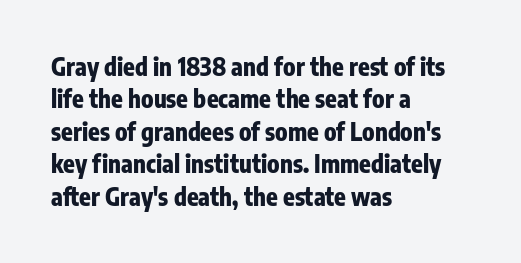
The image shows 24 px bold type, upright; set left-aligned, normal line spacing (1.35x), normal letter spacing, not underlined.
